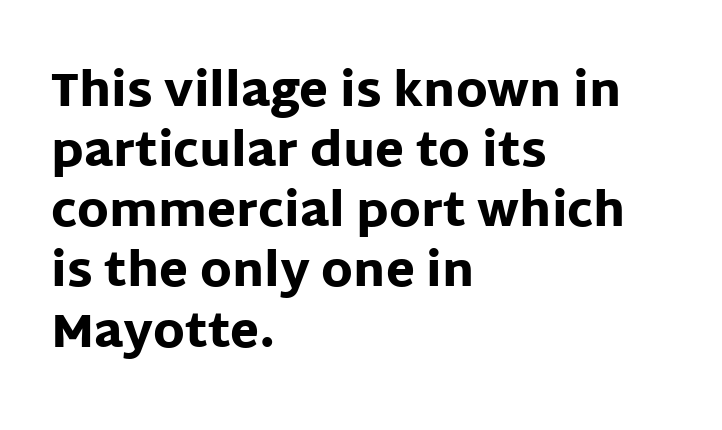
Q: Is the text bold? A: Yes.
Q: Is the text italic (slanted)? A: No, it is upright.
Q: Is the typeface a serif or a sans-serif typeface? A: Sans-serif.
Q: Is the text underlined? A: No.
Q: How is the paragraph aligned? A: Left-aligned.
Q: Is the spacing between letters normal or unusually wide? A: Normal.
Q: Is the spacing between lines tight, normal or loose? A: Normal.
Q: Width (condensed, normal, or wide)? A: Normal.
Q: Stroke contrast? A: Low.
Q: x-height? A: Large.
Q: Monospaced? A: No.
